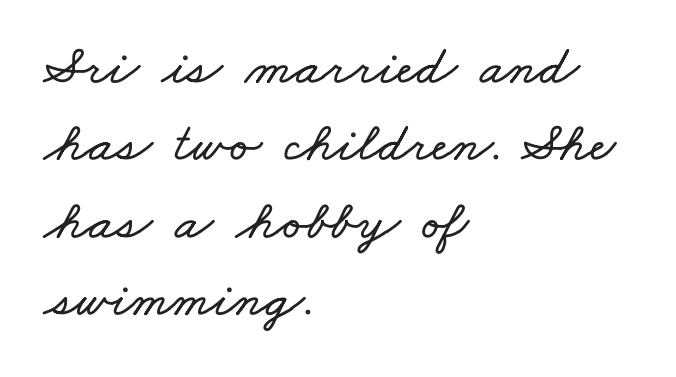
Q: Is the text underlined? A: No.
Q: How is the paragraph aligned? A: Left-aligned.
Q: Is the spacing between letters normal or unusually wide? A: Normal.
Q: Is the spacing between lines tight, normal or loose? A: Normal.
Q: Width (condensed, normal, or wide)? A: Wide.
Q: Stroke contrast? A: Low.
Q: x-height? A: Small.
Q: Monospaced? A: No.
